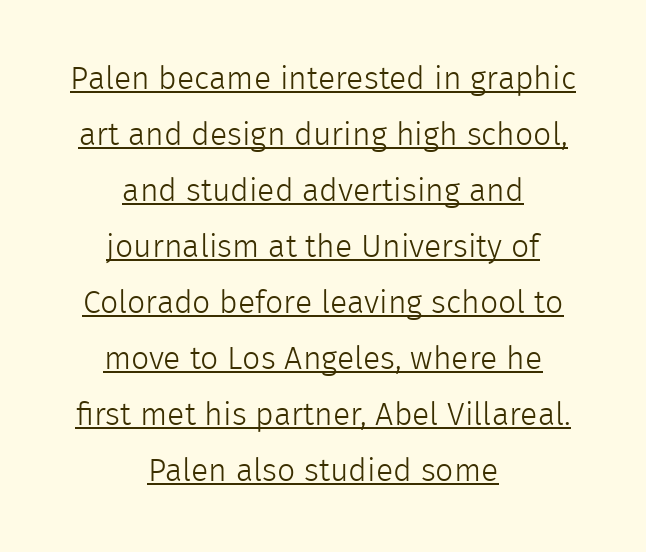
Q: Is the text bold? A: No.
Q: Is the text italic (slanted)? A: No, it is upright.
Q: Is the typeface a serif or a sans-serif typeface? A: Sans-serif.
Q: Is the text underlined? A: Yes.
Q: How is the paragraph aligned? A: Centered.
Q: Is the spacing between letters normal or unusually wide? A: Normal.
Q: Width (condensed, normal, or wide)? A: Normal.
Q: x-height? A: Medium.
Q: Monospaced? A: No.
